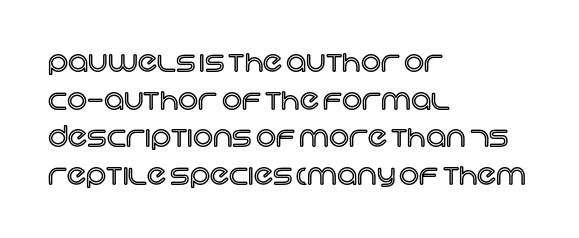
{"italic": "no", "width": "normal", "x_height": "large", "monospaced": "no", "underline": "no", "align": "left", "line_spacing": "normal", "line_spacing_ratio": 1.34, "letter_spacing": "normal", "letter_spacing_em": 0.0, "glyph_px": 28}
